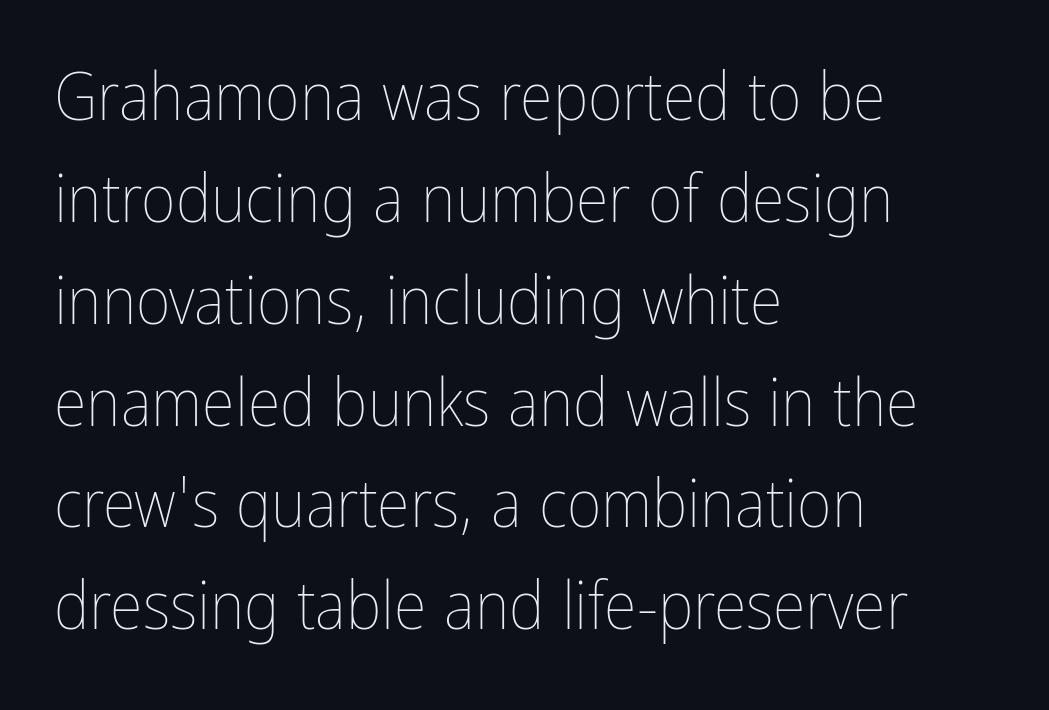
The image shows 67 px thin, condensed type, upright; set left-aligned, normal line spacing (1.52x), normal letter spacing, not underlined; low stroke contrast and a medium x-height.
